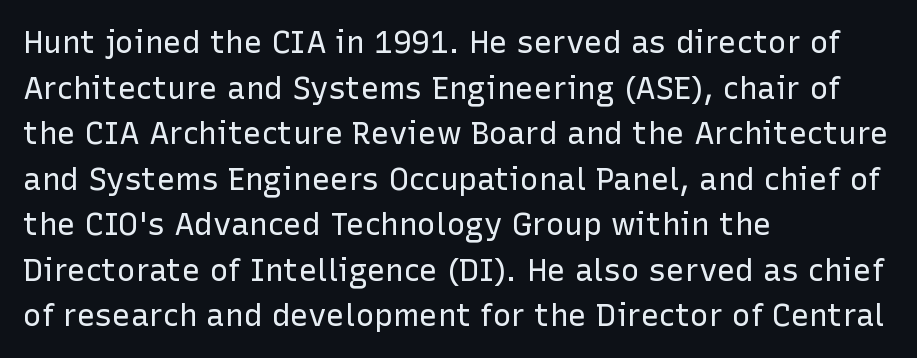
Q: Is the text bold? A: No.
Q: Is the text italic (slanted)? A: No, it is upright.
Q: Is the typeface a serif or a sans-serif typeface? A: Sans-serif.
Q: Is the text underlined? A: No.
Q: How is the paragraph aligned? A: Left-aligned.
Q: Is the spacing between letters normal or unusually wide? A: Normal.
Q: Is the spacing between lines tight, normal or loose? A: Normal.
Q: Width (condensed, normal, or wide)? A: Normal.
Q: Stroke contrast? A: Low.
Q: x-height? A: Medium.
Q: Monospaced? A: No.
